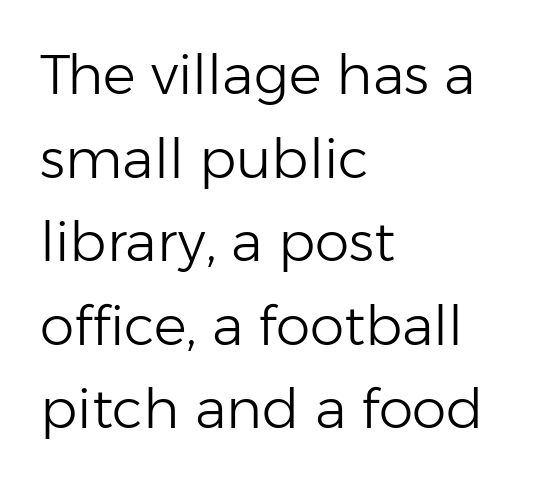
No extra ink here — the face is not bold. In terms of leading, this rendering sits right in the middle. The designer went with a sans here, leaving each stem footless. The lines are quadded left. A typesetter would call this zero additional tracking.
